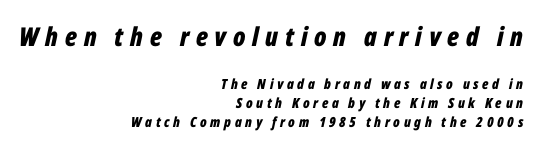
The image shows 26 px bold type, italic (leaning right); set right-aligned, normal line spacing (1.36x), unusually wide letter spacing (+0.26 em), not underlined; the first (top) block is 1.86x larger.
